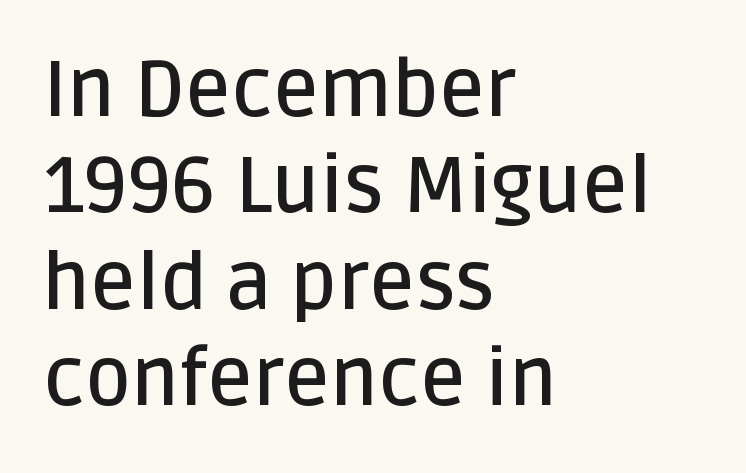
The image shows 79 px semibold sans-serif type, upright; set left-aligned, line spacing 1.22x, normal letter spacing, not underlined; low stroke contrast and a large x-height.
